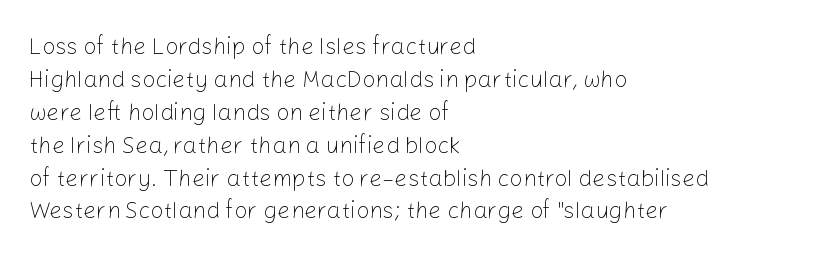
The image shows 23 px text type, upright; set left-aligned, normal line spacing (1.43x), normal letter spacing, not underlined.
